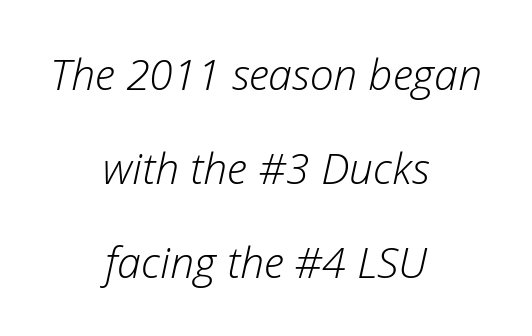
Q: Is the text bold? A: No.
Q: Is the text italic (slanted)? A: Yes, it leans right by about 12 degrees.
Q: Is the text underlined? A: No.
Q: How is the paragraph aligned? A: Centered.
Q: Is the spacing between letters normal or unusually wide? A: Normal.
Q: Is the spacing between lines tight, normal or loose? A: Loose.
Q: Width (condensed, normal, or wide)? A: Normal.
Q: Stroke contrast? A: Low.
Q: x-height? A: Medium.
Q: Monospaced? A: No.
